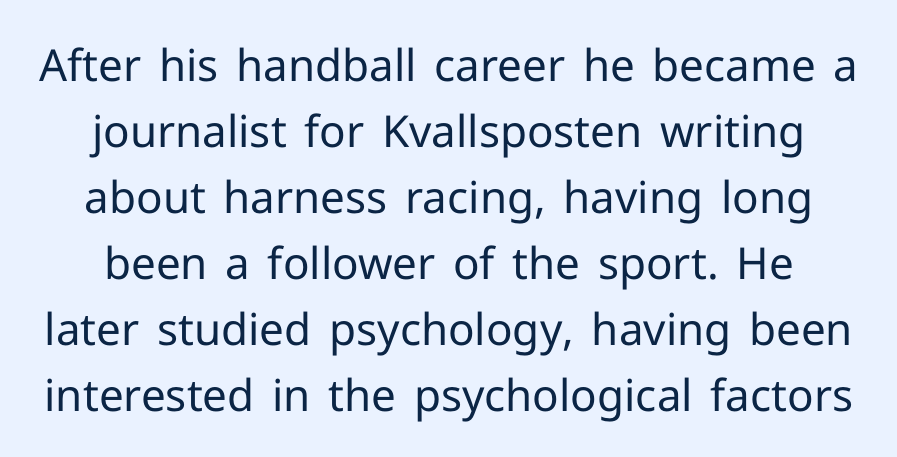
{"serif": "no", "italic": "no", "bold": "no", "weight": "regular", "width": "normal", "stroke_contrast": "low", "x_height": "medium", "monospaced": "no", "underline": "no", "line_spacing": "normal", "line_spacing_ratio": 1.5, "letter_spacing": "normal", "letter_spacing_em": 0.0, "glyph_px": 44}
